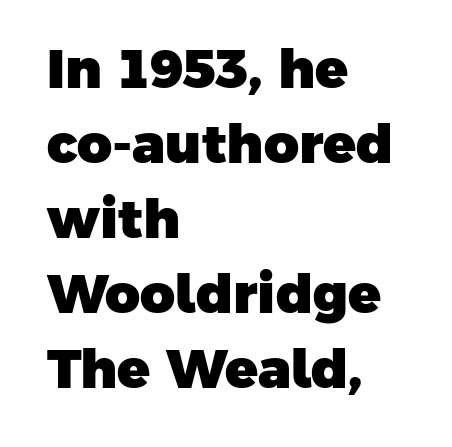
The passage shown is typed in a proportional face where columns would drift. Typographically, this falls in the sans-serif category. The passage shown is emphatically bold. Line spacing here is normal.
